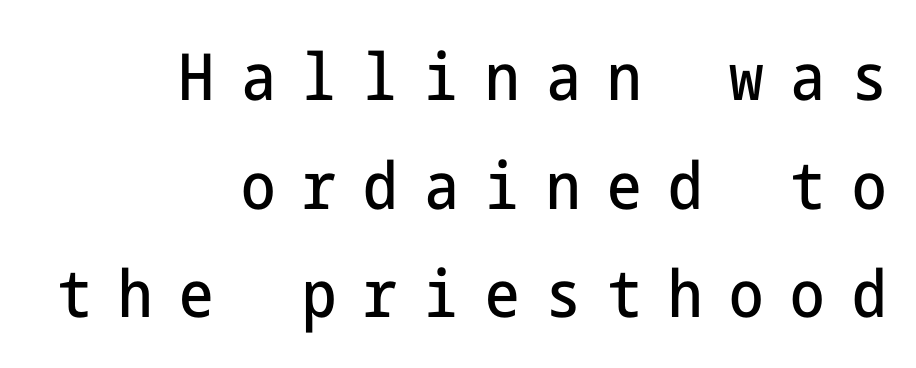
Check the space under the baseline: it is left empty. Each letter's strokes conclude bluntly, with no projecting serifs. The tracking reads as deliberately expanded to a designer's eye. Tall strokes in this sample are plumb rather than angled.
